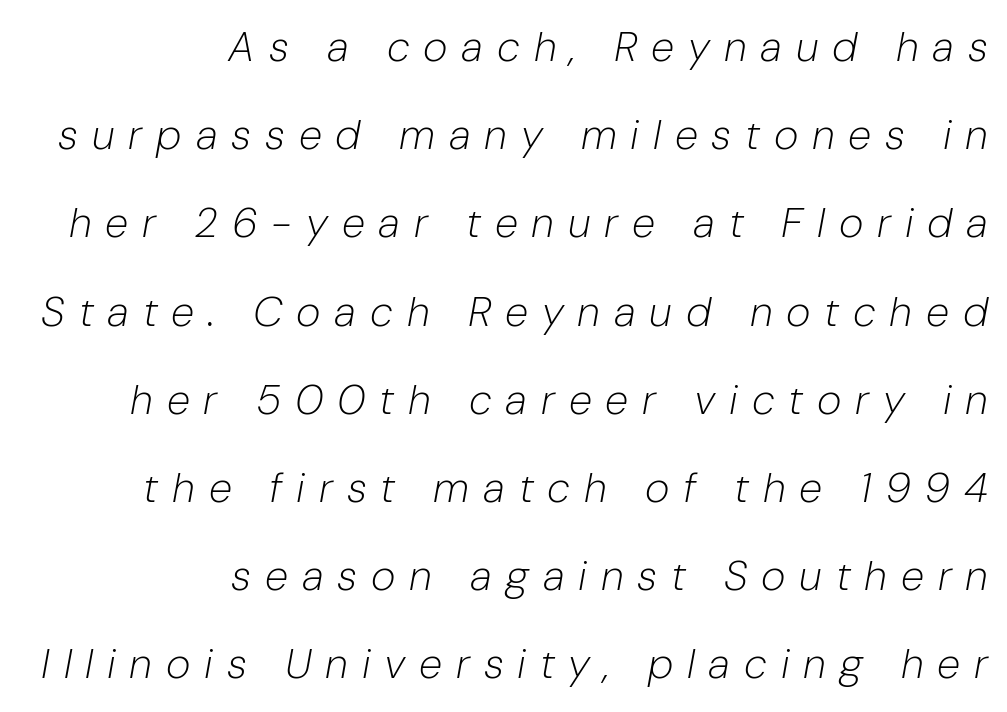
{"italic": "yes", "lean": "right", "slant_degrees": 10, "bold": "no", "weight": "light", "width": "normal", "stroke_contrast": "low", "x_height": "medium", "monospaced": "no", "underline": "no", "align": "right", "line_spacing": "loose", "line_spacing_ratio": 2.1, "letter_spacing": "wide", "letter_spacing_em": 0.33, "glyph_px": 42}
